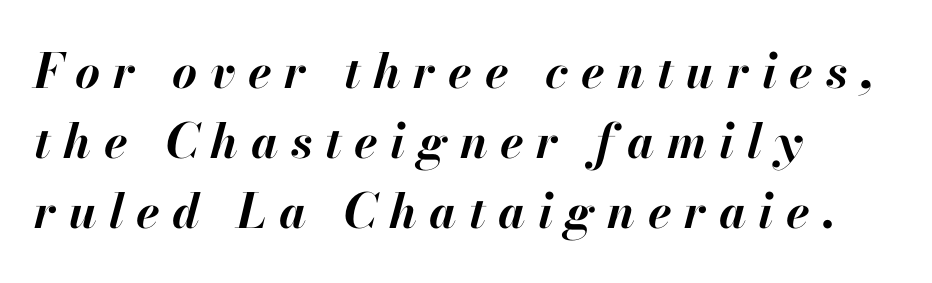
The image shows 48 px bold type, italic (leaning right); set left-aligned, normal line spacing (1.46x), unusually wide letter spacing (+0.26 em), not underlined; high stroke contrast and a small x-height.
